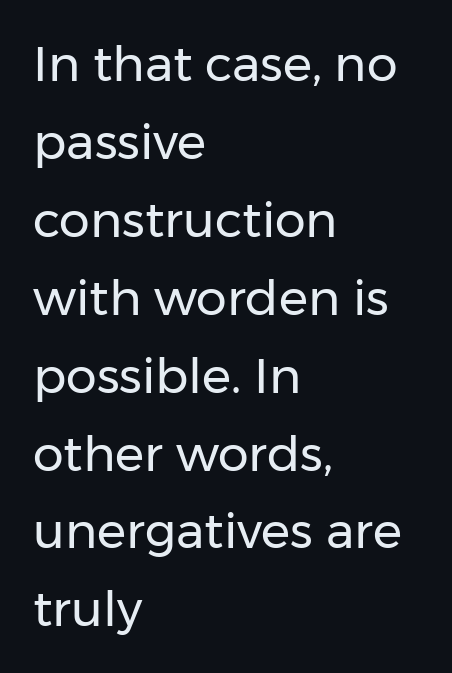
The image shows 49 px regular-weight sans-serif type, upright; set left-aligned, normal line spacing (1.59x), normal letter spacing, not underlined; low stroke contrast and a medium x-height.
